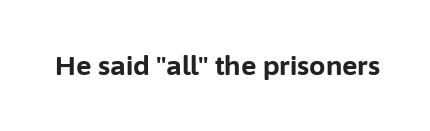
{"italic": "no", "bold": "yes", "underline": "no", "letter_spacing": "normal", "letter_spacing_em": 0.0, "glyph_px": 26}
